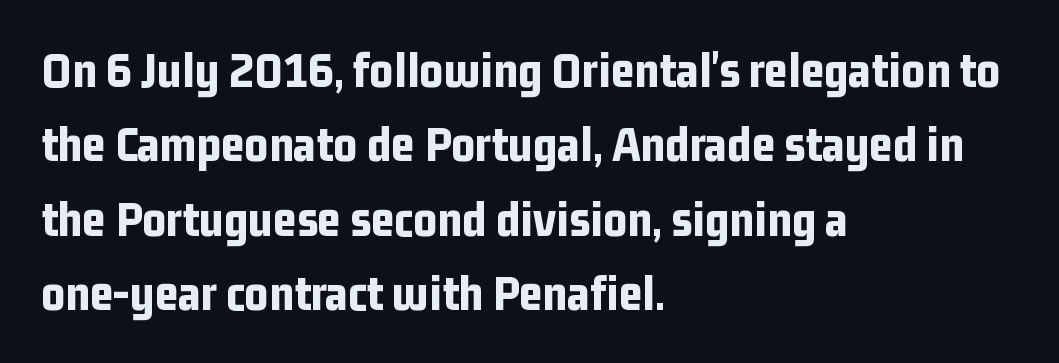
Q: Is the text bold? A: Yes.
Q: Is the text italic (slanted)? A: No, it is upright.
Q: Is the typeface a serif or a sans-serif typeface? A: Sans-serif.
Q: Is the text underlined? A: No.
Q: How is the paragraph aligned? A: Left-aligned.
Q: Is the spacing between letters normal or unusually wide? A: Normal.
Q: Is the spacing between lines tight, normal or loose? A: Normal.
Q: Width (condensed, normal, or wide)? A: Condensed.
Q: Stroke contrast? A: Low.
Q: x-height? A: Medium.
Q: Monospaced? A: No.
